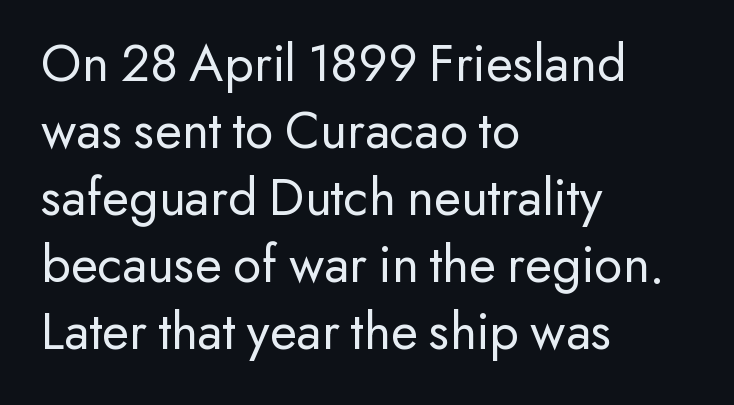
The image shows 55 px regular-weight sans-serif type, upright; set left-aligned, line spacing 1.22x, normal letter spacing, not underlined; low stroke contrast and a small x-height.
